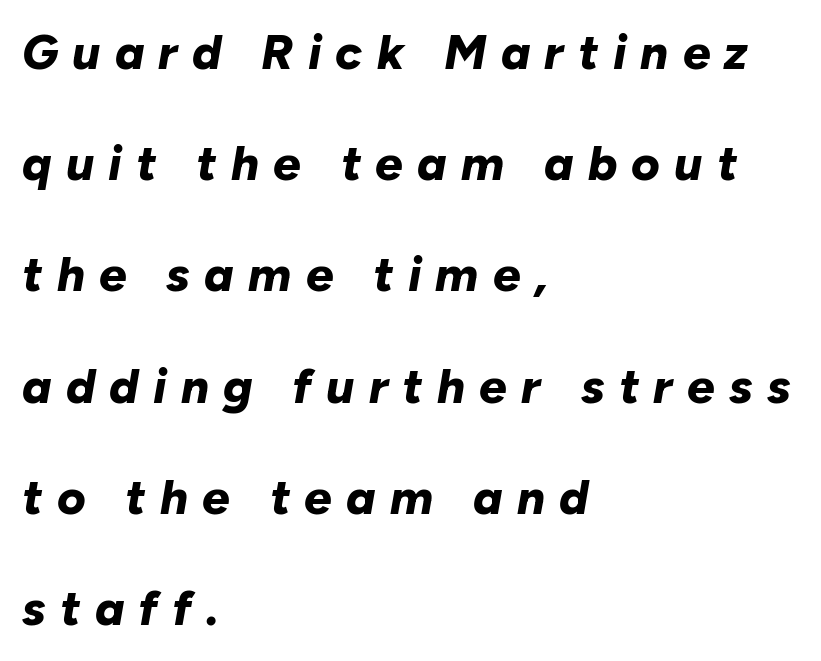
The image shows 49 px bold type, italic (leaning right); set left-aligned, loose line spacing (2.27x), unusually wide letter spacing (+0.29 em), not underlined; low stroke contrast and a medium x-height.
